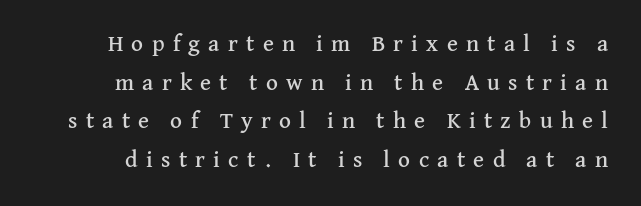
Notice how descenders clear the ascenders below comfortably — that's standard leading. The lettering stays uniformly vertical, giving the passage a roman look. Clear beneath every line of the passage. Look at the tracking — it's clearly loosened, letters drifting apart.
